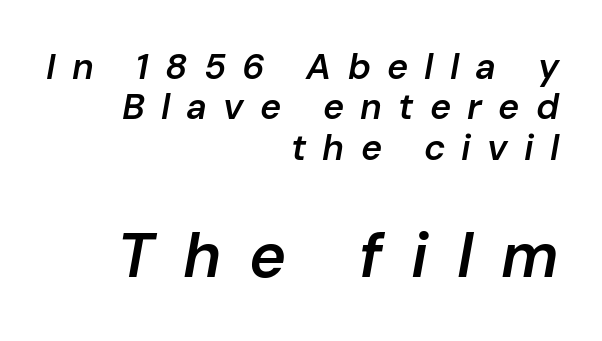
{"italic": "yes", "lean": "right", "slant_degrees": 10, "bold": "semi", "weight": "semibold", "width": "normal", "stroke_contrast": "low", "x_height": "medium", "monospaced": "no", "underline": "no", "align": "right", "line_spacing": "tight", "line_spacing_ratio": 1.12, "letter_spacing": "wide", "letter_spacing_em": 0.45, "larger_block": "second", "size_ratio": 1.75, "glyph_px": 63}
